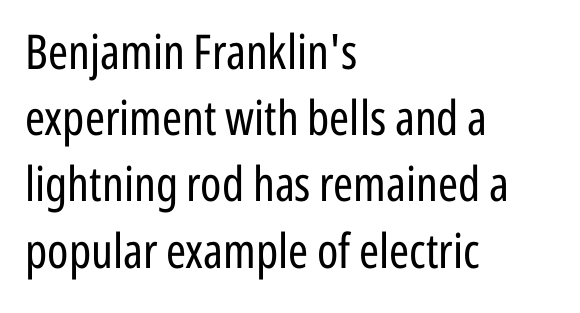
The image shows 48 px regular-weight, condensed sans-serif type, upright; set left-aligned, normal line spacing (1.38x), normal letter spacing, not underlined; low stroke contrast and a medium x-height.
